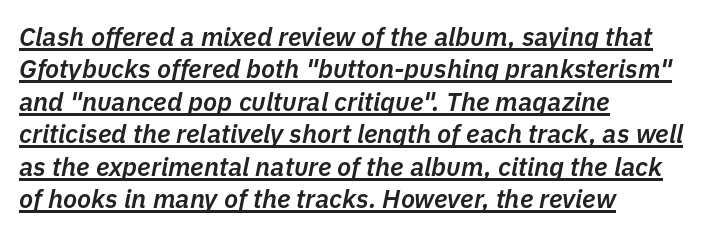
{"italic": "yes", "lean": "right", "slant_degrees": 11, "bold": "semi", "underline": "yes", "align": "left", "line_spacing": "normal", "line_spacing_ratio": 1.25, "letter_spacing": "normal", "letter_spacing_em": 0.0, "glyph_px": 26}
